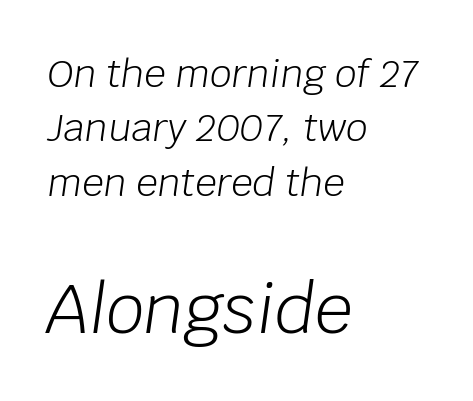
Q: Is the text bold? A: No.
Q: Is the text italic (slanted)? A: Yes, it leans right by about 8 degrees.
Q: Is the text underlined? A: No.
Q: How is the paragraph aligned? A: Left-aligned.
Q: Is the spacing between letters normal or unusually wide? A: Normal.
Q: Is the spacing between lines tight, normal or loose? A: Normal.
Q: Which block of text is set in a larger size, the first (top) or the second (bottom)? A: The second (bottom) one.
Q: Width (condensed, normal, or wide)? A: Normal.
Q: Stroke contrast? A: Low.
Q: x-height? A: Large.
Q: Monospaced? A: No.
